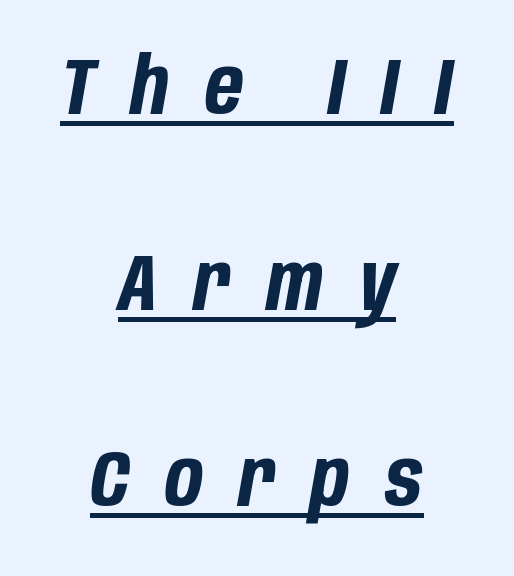
The image shows 79 px bold, condensed type, italic (leaning right); set centered, loose line spacing (2.48x), unusually wide letter spacing (+0.45 em), underlined; low stroke contrast and a large x-height.
